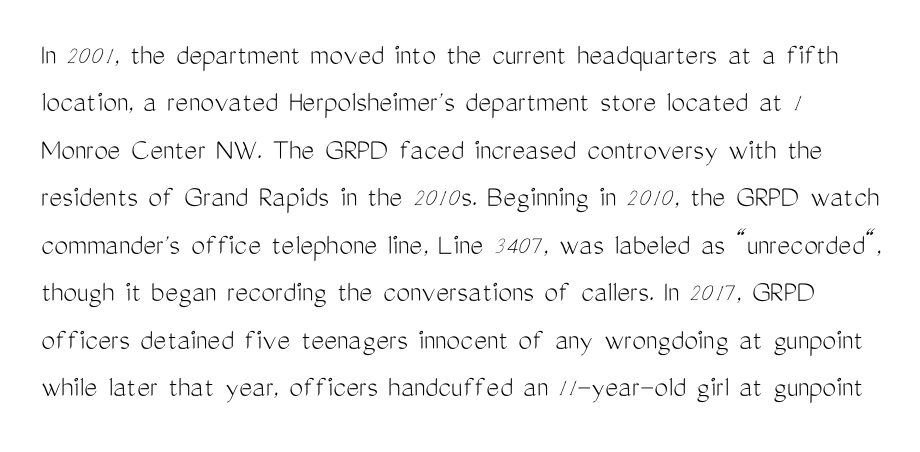
The image shows 31 px light, condensed sans-serif type, upright; set normal line spacing (1.53x), normal letter spacing, not underlined; medium stroke contrast and a medium x-height.
